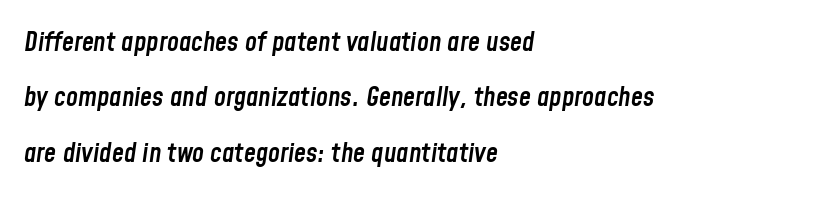
Q: Is the text bold? A: Semi-bold.
Q: Is the text italic (slanted)? A: Yes, it leans right by about 8 degrees.
Q: Is the text underlined? A: No.
Q: How is the paragraph aligned? A: Left-aligned.
Q: Is the spacing between letters normal or unusually wide? A: Normal.
Q: Is the spacing between lines tight, normal or loose? A: Loose.
